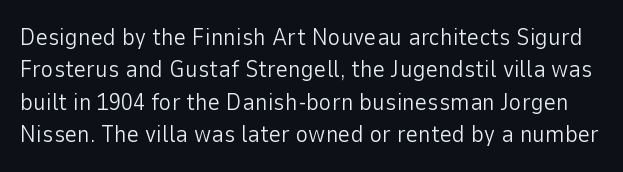
The image shows 24 px text type, upright; set normal line spacing (1.35x), normal letter spacing, not underlined.
